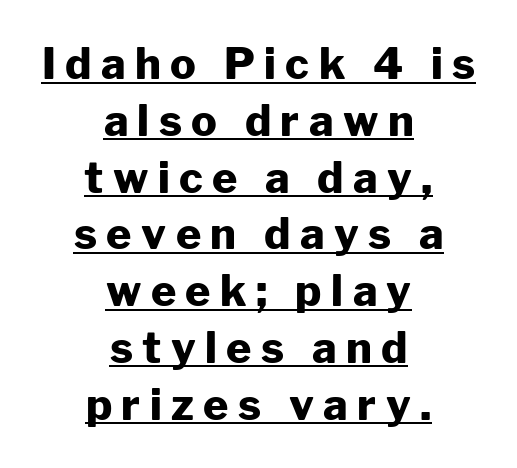
The image shows 43 px heavy sans-serif type, upright; set centered, normal line spacing (1.32x), unusually wide letter spacing (+0.22 em), underlined; low stroke contrast and a medium x-height.
